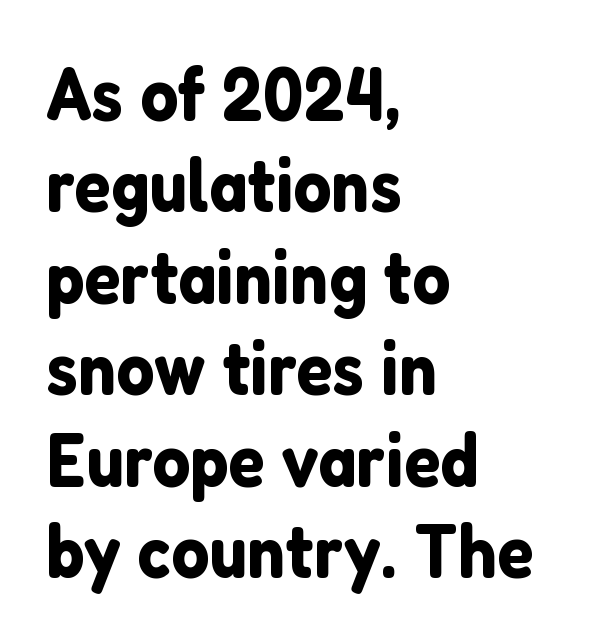
Q: Is the text italic (slanted)? A: No, it is upright.
Q: Is the typeface a serif or a sans-serif typeface? A: Sans-serif.
Q: Is the text underlined? A: No.
Q: How is the paragraph aligned? A: Left-aligned.
Q: Is the spacing between letters normal or unusually wide? A: Normal.
Q: Width (condensed, normal, or wide)? A: Normal.
Q: Stroke contrast? A: Low.
Q: x-height? A: Medium.
Q: Monospaced? A: No.
